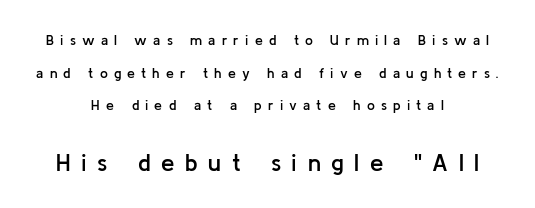
Compared with an ordinary text face, these strokes are moderately heavier — a semibold. The emphasis by scale lands on block number two, below. How are the letters spaced? Widely, with obvious added tracking. The letters stand straight up with perfectly vertical stems. A student would call this center alignment; a typographer would say set centered.
